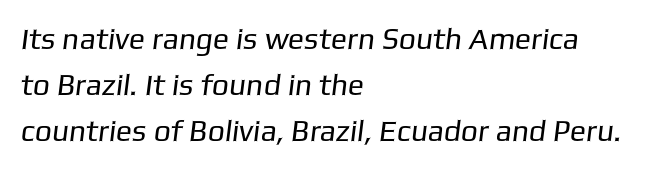
{"serif": "no", "bold": "no", "weight": "regular", "width": "normal", "stroke_contrast": "low", "x_height": "medium", "monospaced": "no", "underline": "no", "align": "left", "line_spacing": "normal", "line_spacing_ratio": 1.54, "letter_spacing": "normal", "letter_spacing_em": 0.0, "glyph_px": 30}
